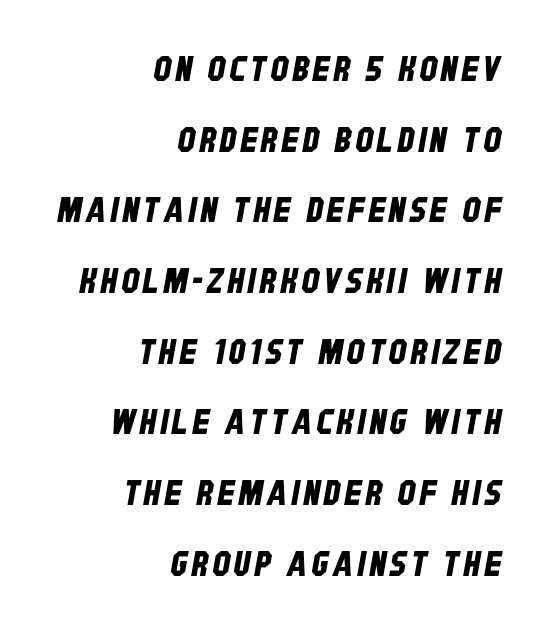
Here the designer chose a conventional face with non-uniform glyph widths. Unlike a traditional serif, this face leaves its strokes unadorned. Each line ends at the same right margin while the left side varies. Honestly, the rows look like they've been pulled way apart.
